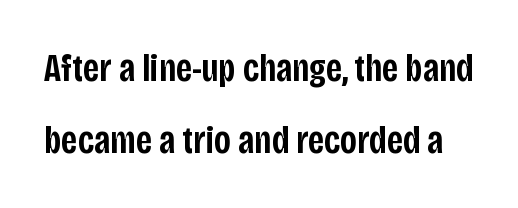
{"serif": "no", "italic": "no", "bold": "semi", "weight": "semibold", "width": "condensed", "stroke_contrast": "low", "x_height": "large", "monospaced": "no", "underline": "no", "line_spacing_ratio": 1.84, "letter_spacing": "normal", "letter_spacing_em": 0.0, "glyph_px": 39}
